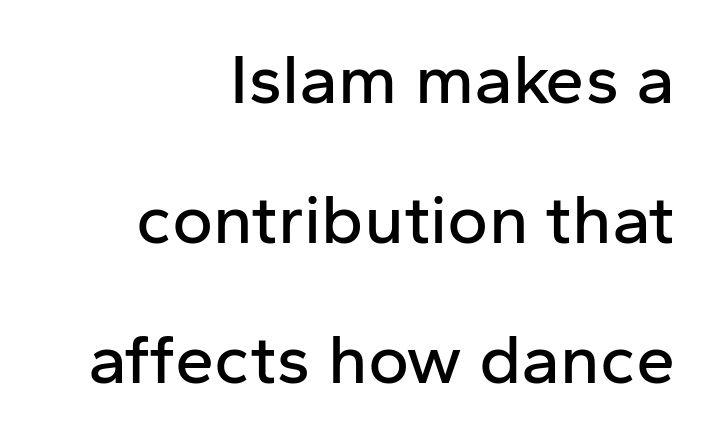
Q: Is the text italic (slanted)? A: No, it is upright.
Q: Is the typeface a serif or a sans-serif typeface? A: Sans-serif.
Q: Is the text underlined? A: No.
Q: How is the paragraph aligned? A: Right-aligned.
Q: Is the spacing between letters normal or unusually wide? A: Normal.
Q: Is the spacing between lines tight, normal or loose? A: Loose.
Q: Width (condensed, normal, or wide)? A: Normal.
Q: Stroke contrast? A: Low.
Q: x-height? A: Medium.
Q: Monospaced? A: No.
